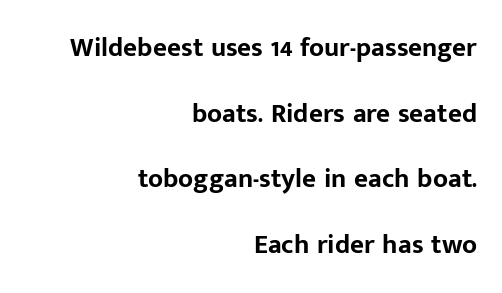
{"italic": "no", "bold": "yes", "underline": "no", "align": "right", "line_spacing": "loose", "line_spacing_ratio": 2.43, "letter_spacing": "normal", "letter_spacing_em": 0.0, "glyph_px": 27}
